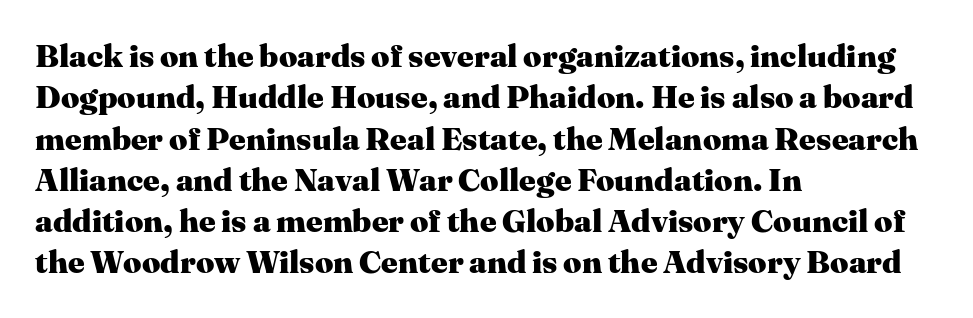
The image shows 32 px heavy serif type, upright; set left-aligned, normal line spacing (1.29x), normal letter spacing, not underlined; medium stroke contrast and a medium x-height.
